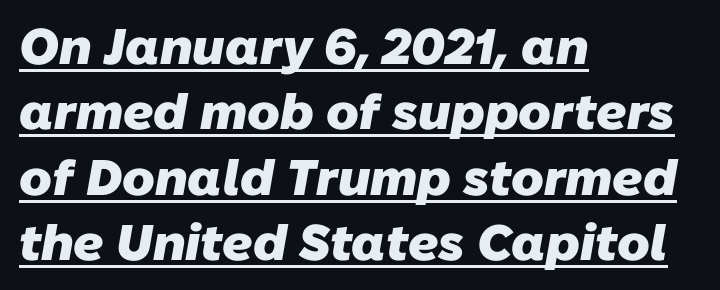
The image shows 50 px heavy sans-serif type; set left-aligned, normal line spacing (1.31x), normal letter spacing, underlined; low stroke contrast and a medium x-height.
